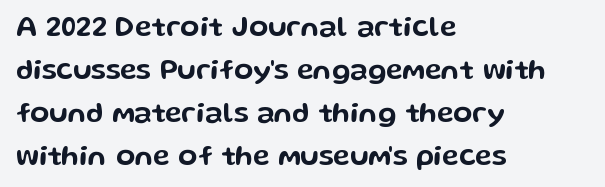
In terms of letterspacing, this is plain default setting. Whoever set this chose a conventional vertical rhythm. Is this a sans? Yes — the strokes have no serifs. Any mark beneath the type? The region is blank. Nope, not italic — everything's standing straight.
